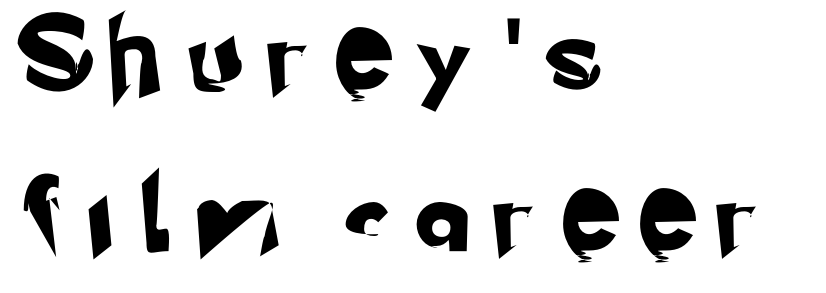
{"serif": "no", "width": "normal", "stroke_contrast": "low", "x_height": "small", "monospaced": "no", "underline": "no", "align": "left", "line_spacing": "loose", "line_spacing_ratio": 2.2, "letter_spacing": "wide", "letter_spacing_em": 0.45, "glyph_px": 73}
